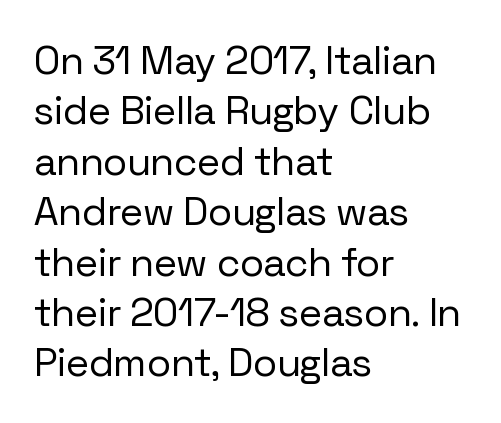
This sample has the flowing, uneven cadence of proportional lettering. You can tell from the bare stems that sans-serif type was used. The space beneath each line is pristine and unruled. Every character sits straight up, as roman type does. In terms of leading, this rendering sits right in the middle.
